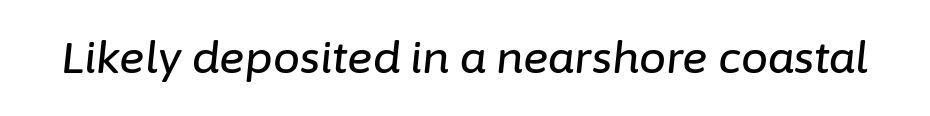
{"italic": "yes", "lean": "right", "slant_degrees": 6, "width": "normal", "stroke_contrast": "low", "x_height": "medium", "monospaced": "no", "underline": "no", "letter_spacing": "normal", "letter_spacing_em": 0.0, "glyph_px": 43}
